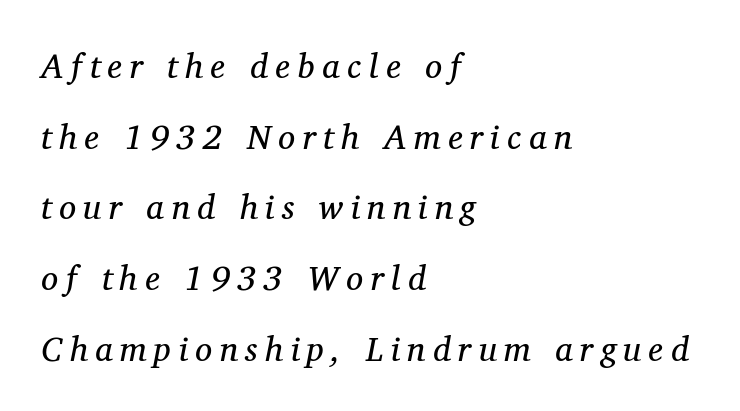
{"serif": "yes", "italic": "yes", "lean": "right", "slant_degrees": 11, "bold": "no", "weight": "regular", "width": "normal", "stroke_contrast": "medium", "x_height": "medium", "monospaced": "no", "underline": "no", "align": "left", "line_spacing": "loose", "line_spacing_ratio": 2.08, "letter_spacing": "wide", "letter_spacing_em": 0.22, "glyph_px": 34}
